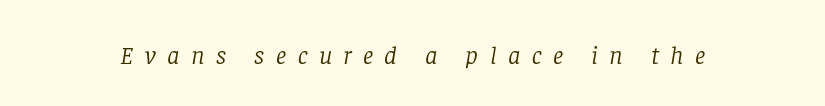
These glyphs show unthickened strokes, regular width or finer. The type is letterspaced generously, with wide tracking. Only glyphs here, with clear space below each row. Does the lettering tilt? It does — this is italic.
